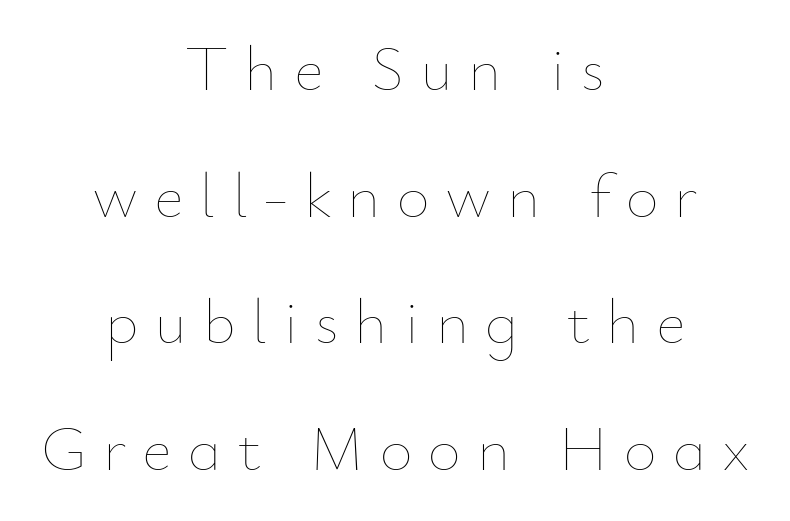
{"italic": "no", "bold": "no", "weight": "thin", "width": "normal", "stroke_contrast": "low", "x_height": "small", "monospaced": "no", "underline": "no", "align": "center", "line_spacing": "loose", "line_spacing_ratio": 1.98, "letter_spacing": "wide", "letter_spacing_em": 0.25, "glyph_px": 64}
